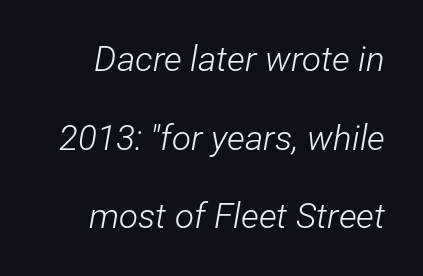
The image shows 35 px light, condensed type, italic (leaning right); set loose line spacing (2.25x), normal letter spacing, not underlined; low stroke contrast and a medium x-height.
